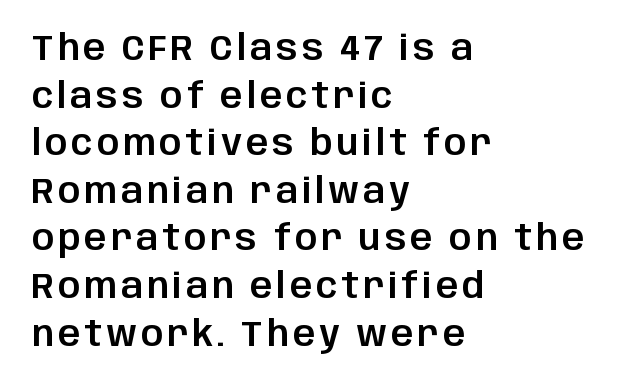
The image shows 35 px sans-serif type, upright; set left-aligned, normal line spacing (1.36x), not underlined; low stroke contrast and a large x-height.
